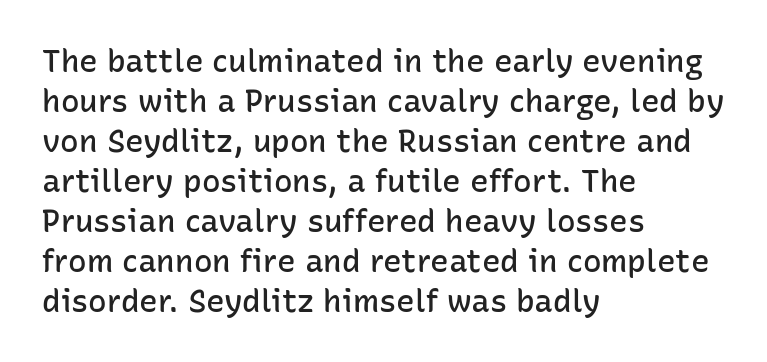
The rendering uses a moderate line-height, typical for paragraphs. The rendering keeps characters at their native spacing. When letters stand straight like this, we call the style roman or upright. Its strokes are somewhat broadened, the hallmark of semibold type. This sample has the flowing, uneven cadence of proportional lettering. The type family on display is of the sans-serif kind.
